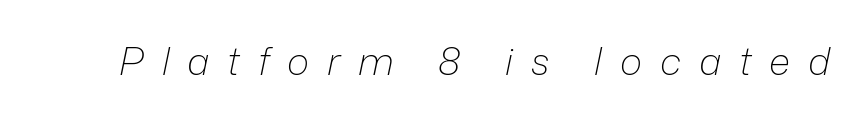
{"italic": "yes", "lean": "right", "slant_degrees": 12, "bold": "no", "weight": "light", "width": "normal", "stroke_contrast": "low", "x_height": "medium", "monospaced": "no", "underline": "no", "letter_spacing": "wide", "letter_spacing_em": 0.47, "glyph_px": 38}
